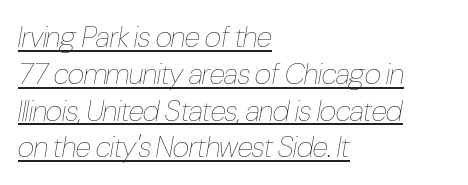
Q: Is the text bold? A: No.
Q: Is the text italic (slanted)? A: Yes, it leans right by about 10 degrees.
Q: Is the text underlined? A: Yes.
Q: How is the paragraph aligned? A: Left-aligned.
Q: Is the spacing between letters normal or unusually wide? A: Normal.
Q: Is the spacing between lines tight, normal or loose? A: Normal.
Q: Width (condensed, normal, or wide)? A: Condensed.
Q: Stroke contrast? A: Low.
Q: x-height? A: Medium.
Q: Monospaced? A: No.
